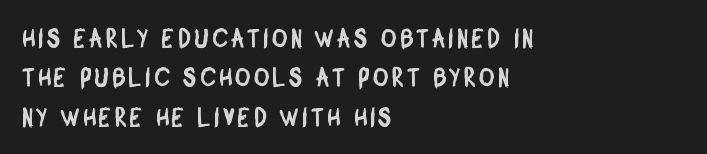
The image shows 26 px text type; set left-aligned, normal line spacing (1.51x), not underlined.
